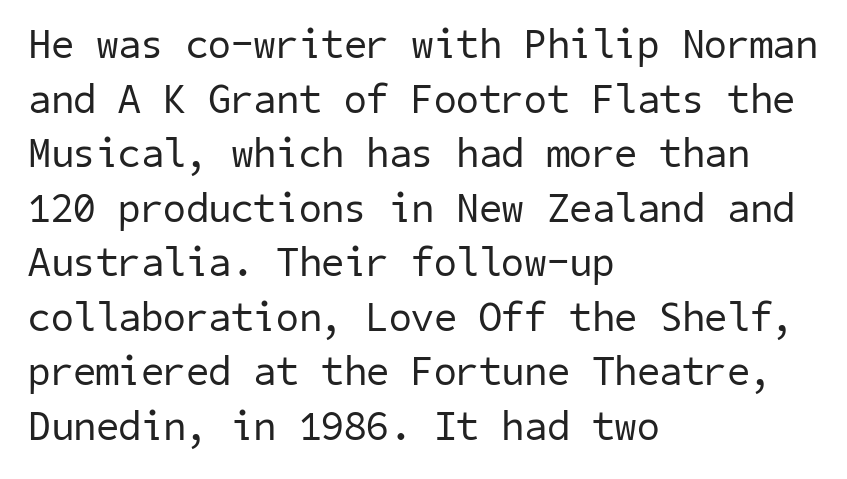
Q: Is the text bold? A: No.
Q: Is the typeface a serif or a sans-serif typeface? A: Sans-serif.
Q: Is the text underlined? A: No.
Q: How is the paragraph aligned? A: Left-aligned.
Q: Is the spacing between letters normal or unusually wide? A: Normal.
Q: Is the spacing between lines tight, normal or loose? A: Normal.
Q: Width (condensed, normal, or wide)? A: Normal.
Q: Stroke contrast? A: Low.
Q: x-height? A: Medium.
